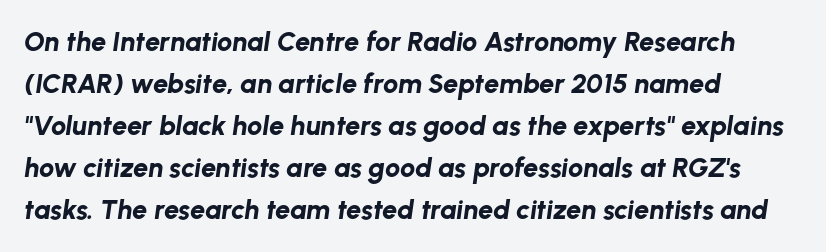
{"italic": "yes", "lean": "right", "slant_degrees": 8, "bold": "yes", "underline": "no", "align": "left", "line_spacing": "normal", "line_spacing_ratio": 1.56, "letter_spacing": "normal", "letter_spacing_em": 0.0, "glyph_px": 27}
